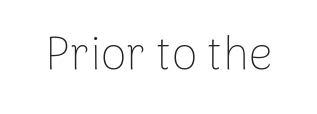
Q: Is the text bold? A: No.
Q: Is the text italic (slanted)? A: No, it is upright.
Q: Is the typeface a serif or a sans-serif typeface? A: Sans-serif.
Q: Is the text underlined? A: No.
Q: Is the spacing between letters normal or unusually wide? A: Normal.
Q: Width (condensed, normal, or wide)? A: Normal.
Q: Stroke contrast? A: Low.
Q: x-height? A: Medium.
Q: Monospaced? A: No.
